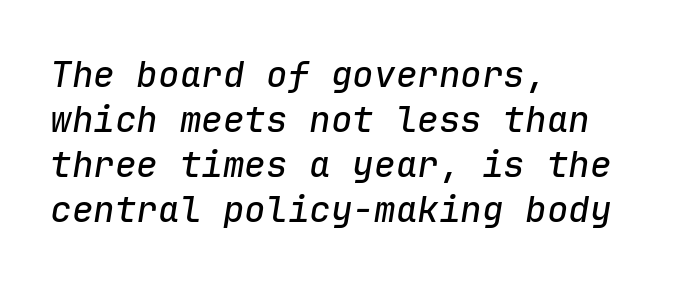
Characters follow at the spacing the type designer built in. The rendering applies a slant to the glyphs. Regular leading. The paragraph has a hard left edge and a soft right edge.
